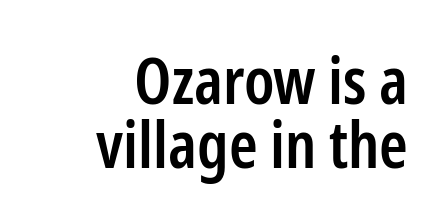
The image shows 65 px semibold, condensed sans-serif type, upright; set right-aligned, tight line spacing (0.99x), normal letter spacing, not underlined; low stroke contrast and a medium x-height.
